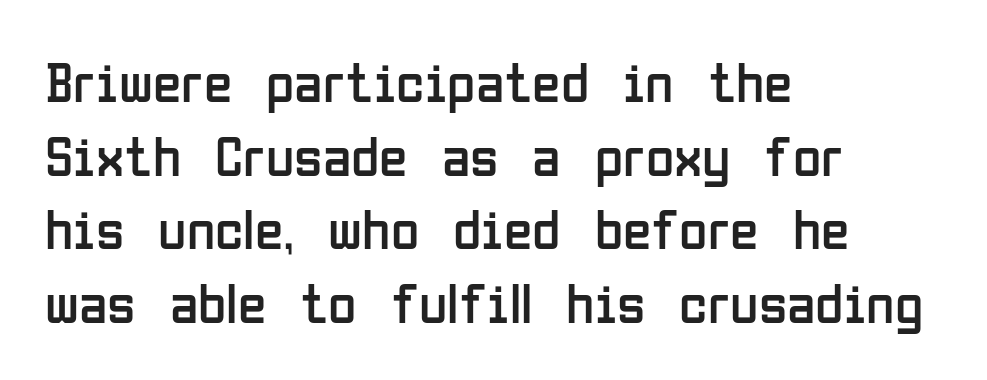
The image shows 58 px regular-weight, condensed sans-serif type, upright; set left-aligned, normal line spacing (1.27x), normal letter spacing, not underlined; low stroke contrast and a medium x-height.
